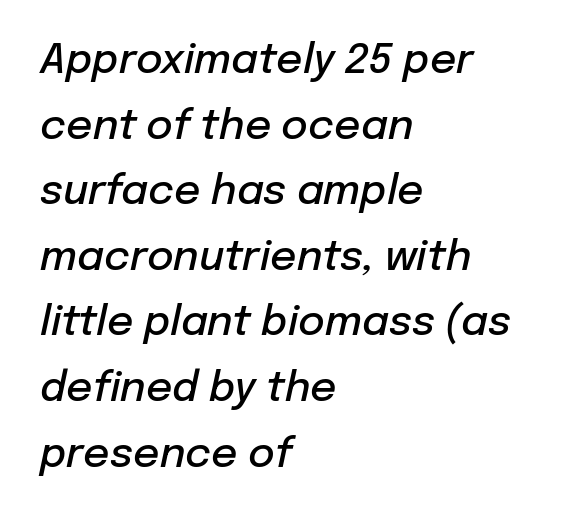
Each glyph is drawn with semibold strokes, heavier than normal yet not fully bold. In CSS terms this would be text-align: left. Anything drawn beneath the words? Only blank space. Here the designer chose a conventional face with non-uniform glyph widths. Does the lettering tilt? It does — this is italic. Rows of type keep a routine distance in the vertical direction.
